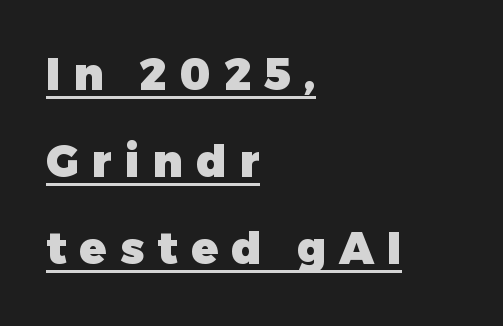
The image shows 44 px heavy sans-serif type, upright; set left-aligned, loose line spacing (1.98x), unusually wide letter spacing (+0.3 em), underlined; low stroke contrast and a medium x-height.
